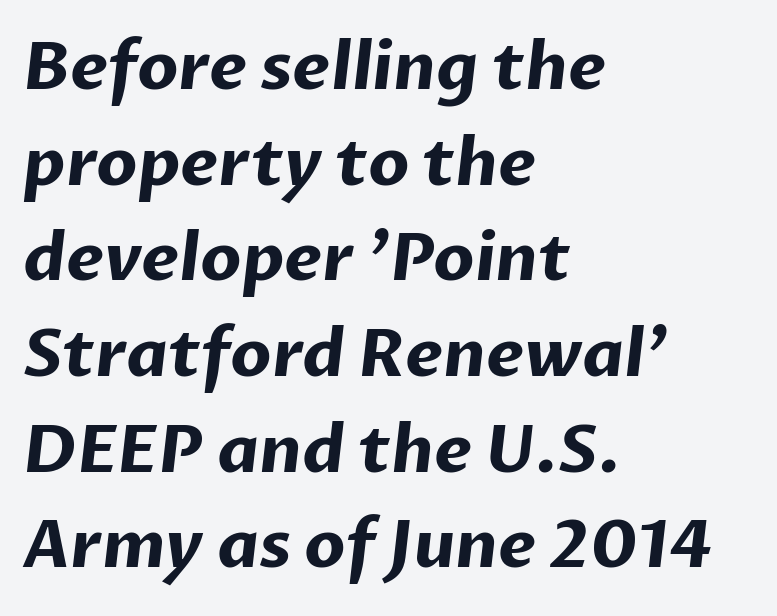
Q: Is the text bold? A: Yes.
Q: Is the typeface a serif or a sans-serif typeface? A: Sans-serif.
Q: Is the text underlined? A: No.
Q: How is the paragraph aligned? A: Left-aligned.
Q: Is the spacing between letters normal or unusually wide? A: Normal.
Q: Is the spacing between lines tight, normal or loose? A: Normal.
Q: Width (condensed, normal, or wide)? A: Normal.
Q: Stroke contrast? A: Low.
Q: x-height? A: Medium.
Q: Monospaced? A: No.
